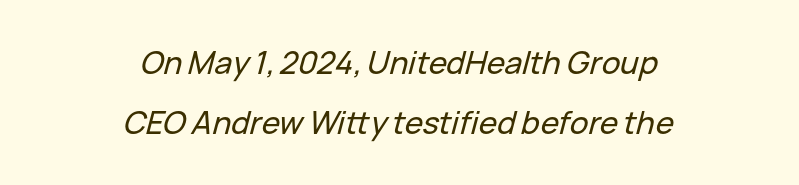
If you measured baseline to baseline, you'd find a long distance. Observe the ordinary spacing: letters are neighbours, not strangers. The paragraph has two soft edges and a firm central axis. Glance below the letters and you will spot only blank space.
